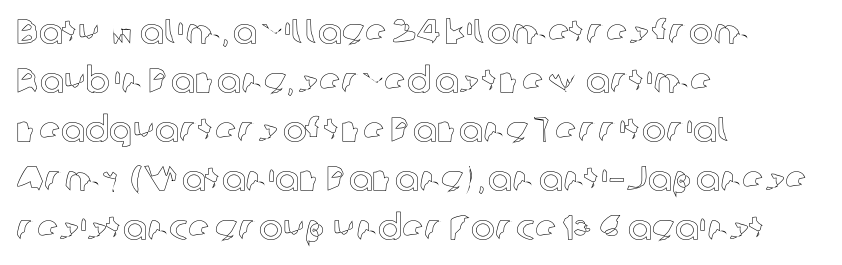
{"italic": "no", "width": "normal", "x_height": "medium", "monospaced": "no", "underline": "no", "align": "left", "line_spacing": "normal", "line_spacing_ratio": 1.36, "letter_spacing": "normal", "letter_spacing_em": 0.0, "glyph_px": 36}
